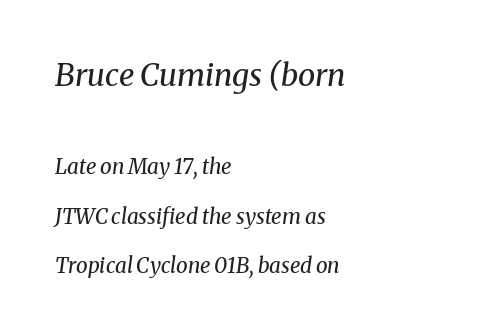
{"serif": "yes", "italic": "yes", "lean": "right", "slant_degrees": 8, "bold": "no", "weight": "regular", "width": "normal", "stroke_contrast": "medium", "x_height": "medium", "monospaced": "no", "underline": "no", "align": "left", "line_spacing": "loose", "line_spacing_ratio": 2.36, "letter_spacing": "normal", "letter_spacing_em": 0.0, "larger_block": "first", "size_ratio": 1.48, "glyph_px": 31}
